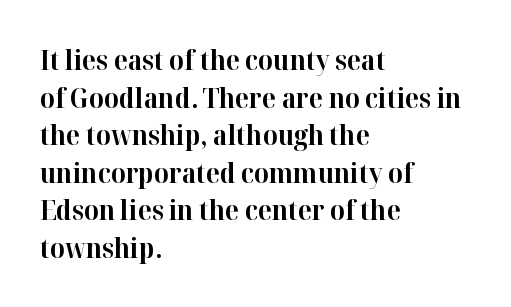
{"serif": "yes", "italic": "no", "bold": "yes", "weight": "bold", "width": "normal", "stroke_contrast": "high", "x_height": "medium", "monospaced": "no", "underline": "no", "align": "left", "line_spacing": "normal", "line_spacing_ratio": 1.34, "letter_spacing": "normal", "letter_spacing_em": 0.0, "glyph_px": 28}
